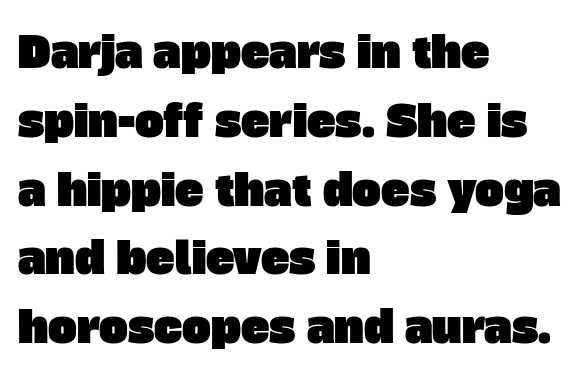
Q: Is the typeface a serif or a sans-serif typeface? A: Sans-serif.
Q: Is the text underlined? A: No.
Q: How is the paragraph aligned? A: Left-aligned.
Q: Is the spacing between letters normal or unusually wide? A: Normal.
Q: Is the spacing between lines tight, normal or loose? A: Normal.
Q: Width (condensed, normal, or wide)? A: Normal.
Q: Stroke contrast? A: Low.
Q: x-height? A: Large.
Q: Monospaced? A: No.
